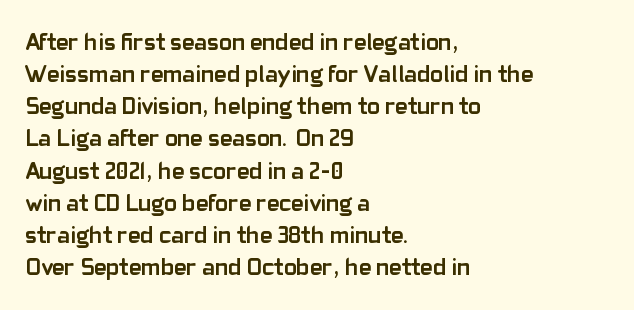
{"italic": "no", "bold": "yes", "underline": "no", "align": "left", "line_spacing": "normal", "line_spacing_ratio": 1.34, "letter_spacing": "normal", "letter_spacing_em": 0.0, "glyph_px": 24}
